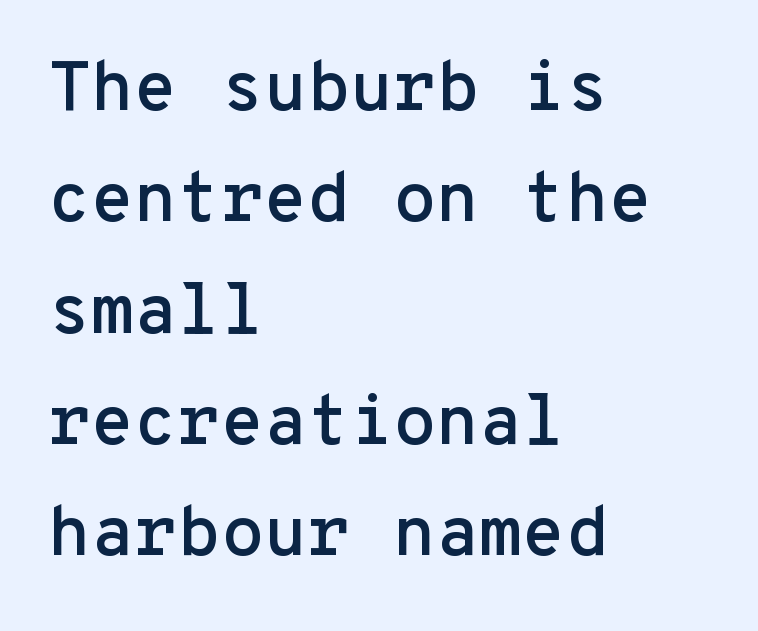
Q: Is the text italic (slanted)? A: No, it is upright.
Q: Is the typeface a serif or a sans-serif typeface? A: Sans-serif.
Q: Is the text underlined? A: No.
Q: How is the paragraph aligned? A: Left-aligned.
Q: Is the spacing between letters normal or unusually wide? A: Normal.
Q: Is the spacing between lines tight, normal or loose? A: Normal.
Q: Width (condensed, normal, or wide)? A: Normal.
Q: Stroke contrast? A: Low.
Q: x-height? A: Medium.
Q: Monospaced? A: Yes.
